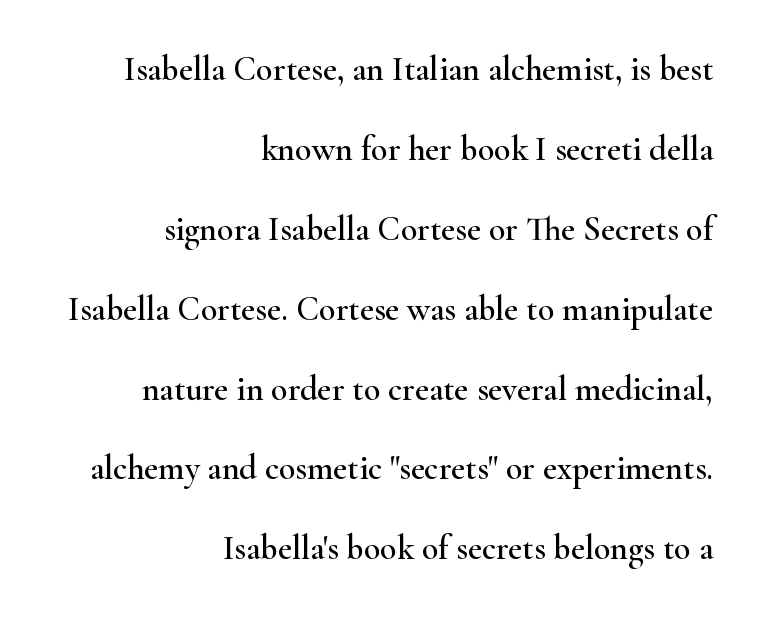
The image shows 34 px wide serif type, upright; set right-aligned, loose line spacing (2.35x), normal letter spacing, not underlined; high stroke contrast and a small x-height.
